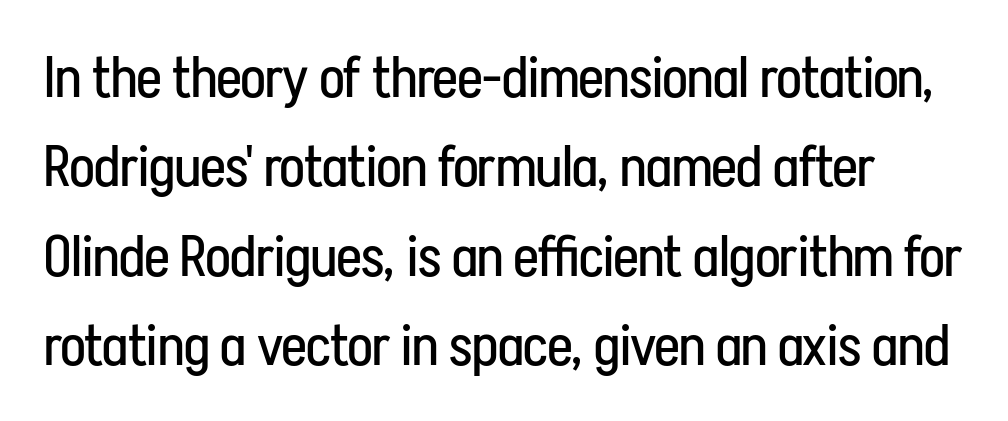
Q: Is the text bold? A: No.
Q: Is the text italic (slanted)? A: No, it is upright.
Q: Is the typeface a serif or a sans-serif typeface? A: Sans-serif.
Q: Is the text underlined? A: No.
Q: Is the spacing between letters normal or unusually wide? A: Normal.
Q: Is the spacing between lines tight, normal or loose? A: Normal.
Q: Width (condensed, normal, or wide)? A: Condensed.
Q: Stroke contrast? A: Low.
Q: x-height? A: Medium.
Q: Monospaced? A: No.
